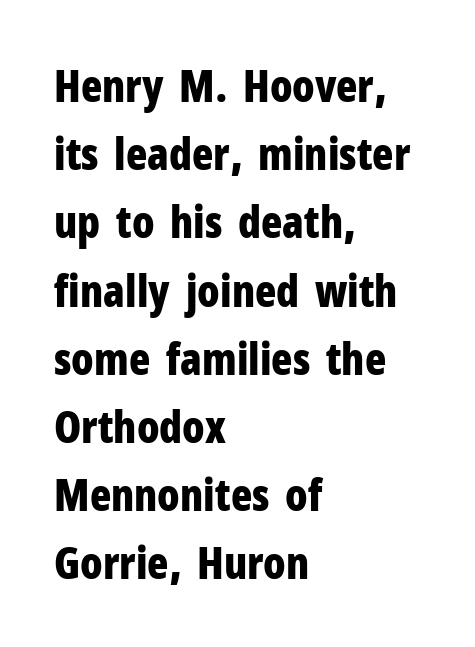
The image shows 44 px bold, condensed sans-serif type, upright; set left-aligned, normal line spacing (1.55x), normal letter spacing, not underlined; low stroke contrast and a medium x-height.
